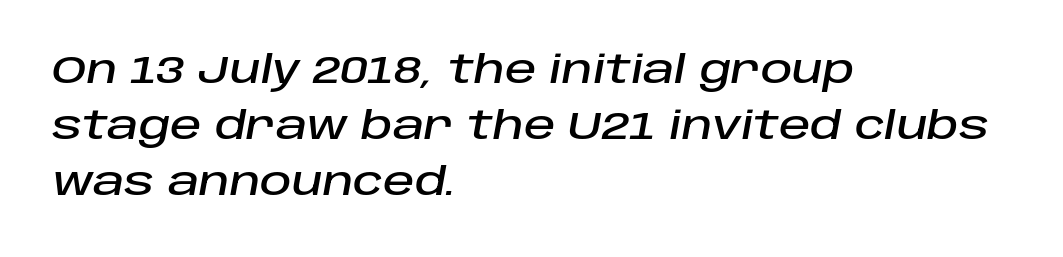
{"italic": "yes", "lean": "right", "slant_degrees": 10, "width": "normal", "stroke_contrast": "low", "x_height": "large", "monospaced": "no", "underline": "no", "align": "left", "line_spacing": "normal", "line_spacing_ratio": 1.43, "letter_spacing": "normal", "letter_spacing_em": 0.0, "glyph_px": 39}
